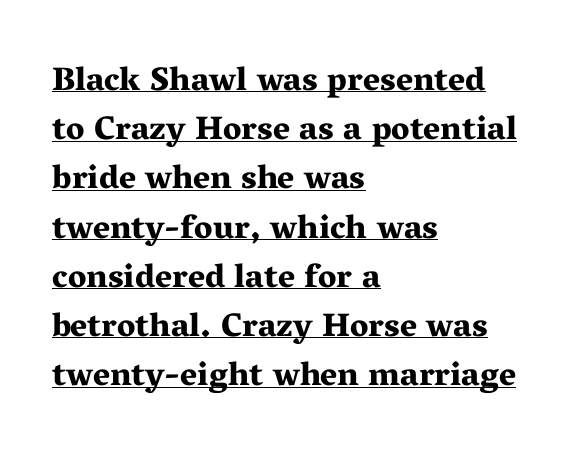
The image shows 33 px bold, wide serif type, upright; set left-aligned, normal line spacing (1.49x), normal letter spacing, underlined; medium stroke contrast and a medium x-height.
